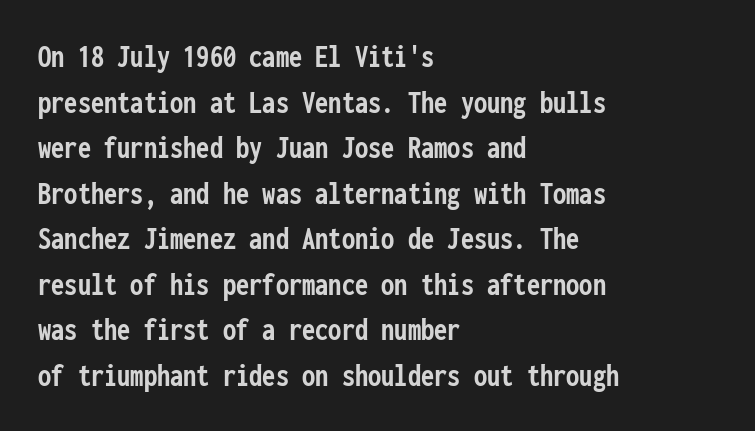
The axis of the letterforms is exactly vertical. Fixed-width glyphs throughout — classic coding-font behaviour. The baseline area is clear. How would I describe the line gaps? Plain and ordinary. The type is set solid horizontally, with unmodified tracking.
